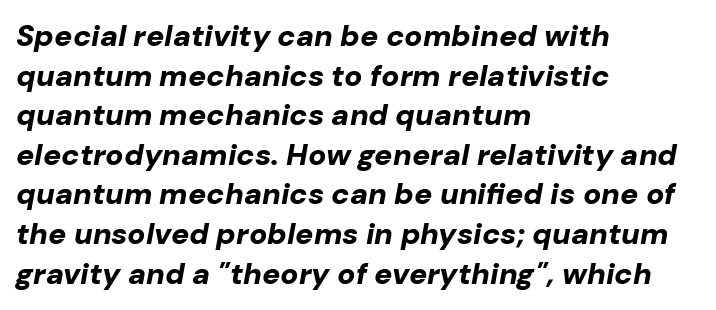
{"italic": "yes", "lean": "right", "slant_degrees": 10, "bold": "yes", "weight": "bold", "width": "normal", "stroke_contrast": "low", "x_height": "medium", "monospaced": "no", "underline": "no", "align": "left", "line_spacing": "normal", "line_spacing_ratio": 1.32, "letter_spacing": "normal", "letter_spacing_em": 0.0, "glyph_px": 30}
